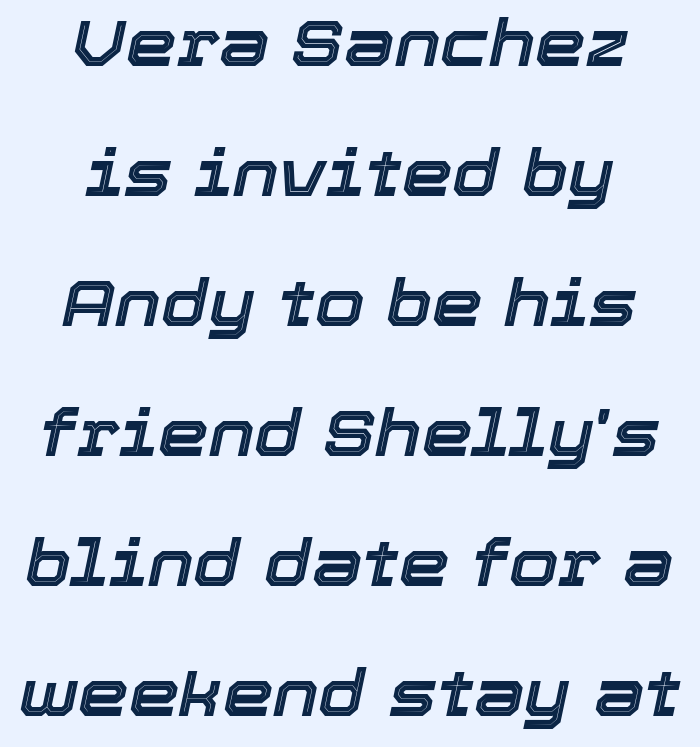
Q: Is the text italic (slanted)? A: Yes, it leans right by about 12 degrees.
Q: Is the text underlined? A: No.
Q: How is the paragraph aligned? A: Centered.
Q: Is the spacing between letters normal or unusually wide? A: Normal.
Q: Is the spacing between lines tight, normal or loose? A: Loose.
Q: Width (condensed, normal, or wide)? A: Normal.
Q: x-height? A: Medium.
Q: Monospaced? A: No.
